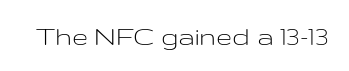
The font sits on the lighter half of the weight spectrum, regular included. The font's upright variant was chosen for this text. Glance below the letters and you will spot only blank space. The letters carry no serifs — their stems end cleanly without finishing strokes.
